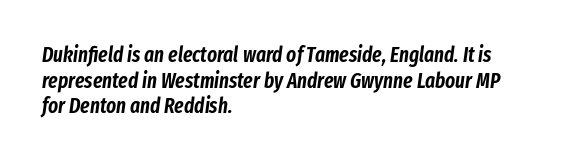
An italicized treatment has been applied to the whole sample. In terms of letterspacing, this is plain default setting. Horizontal alignment here is leftward, the default for most running prose. Descenders hang freely into open space.
